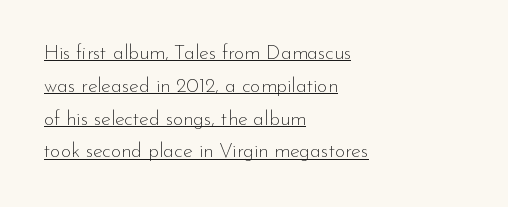
Decoration check: the copy is underlined. It's the straight-up-and-down kind of type. Caption: standard tracking, unaltered. Whoever set this chose a conventional vertical rhythm. This is not heavy type; no bold has been used.
